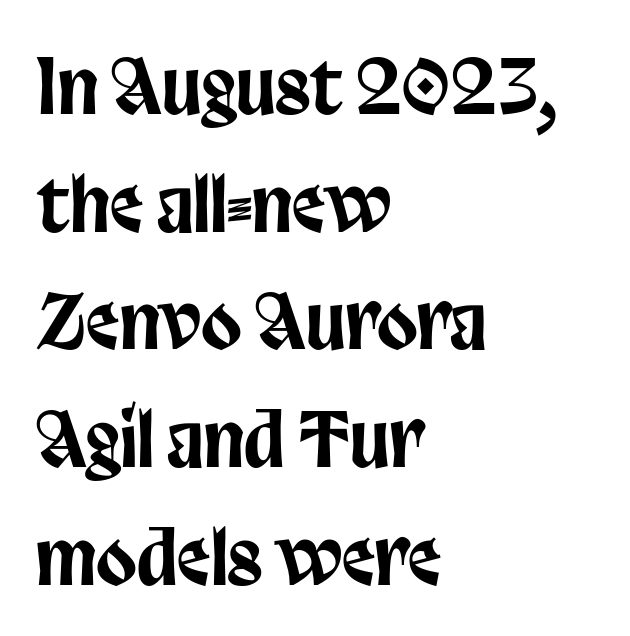
Q: Is the text italic (slanted)? A: No, it is upright.
Q: Is the typeface a serif or a sans-serif typeface? A: Sans-serif.
Q: Is the text underlined? A: No.
Q: How is the paragraph aligned? A: Left-aligned.
Q: Is the spacing between letters normal or unusually wide? A: Normal.
Q: Is the spacing between lines tight, normal or loose? A: Normal.
Q: Width (condensed, normal, or wide)? A: Condensed.
Q: Stroke contrast? A: Low.
Q: x-height? A: Large.
Q: Monospaced? A: No.
